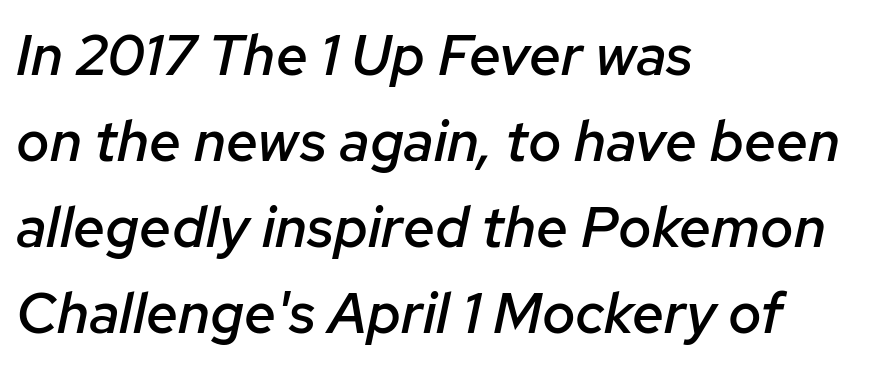
The image shows 57 px semibold type, italic (leaning right); set left-aligned, normal line spacing (1.51x), normal letter spacing, not underlined; low stroke contrast and a medium x-height.
